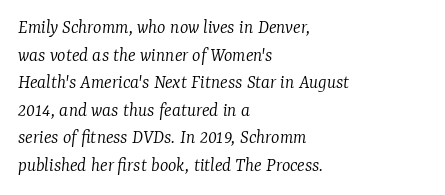
Unmarked baselines from the first word to the last. The text carries the slant typical of an italic or oblique font. Spacing between characters is what you'd get straight out of the box. This block has exactly the height ordinary leading produces.
